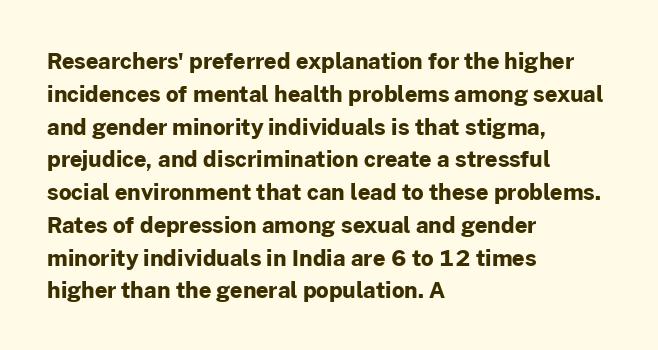
Q: Is the text bold? A: Yes.
Q: Is the text italic (slanted)? A: No, it is upright.
Q: Is the text underlined? A: No.
Q: How is the paragraph aligned? A: Left-aligned.
Q: Is the spacing between letters normal or unusually wide? A: Normal.
Q: Is the spacing between lines tight, normal or loose? A: Normal.
